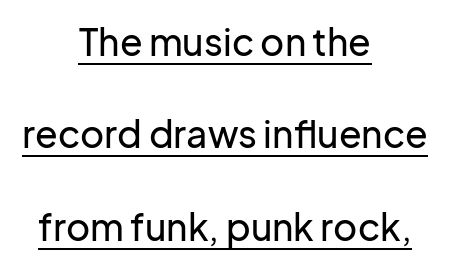
The image shows 37 px sans-serif type, upright; set centered, loose line spacing (2.5x), normal letter spacing, underlined; low stroke contrast and a medium x-height.
